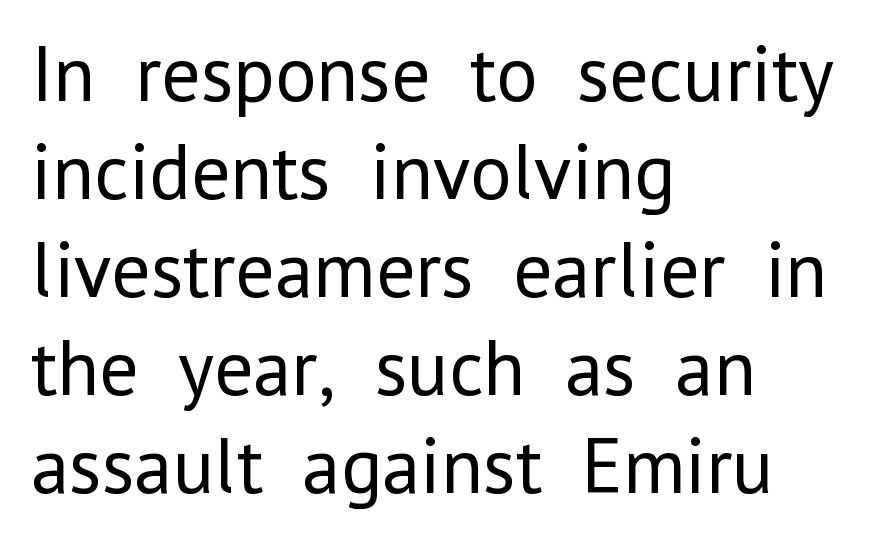
The image shows 79 px regular-weight sans-serif type, upright; set left-aligned, line spacing 1.24x, normal letter spacing, not underlined; low stroke contrast and a medium x-height.
